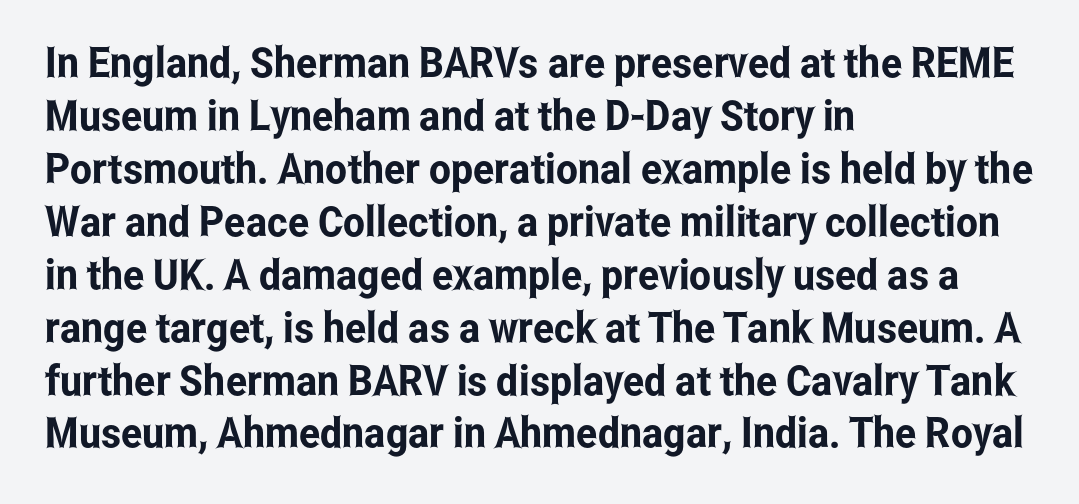
{"serif": "no", "italic": "no", "width": "condensed", "stroke_contrast": "low", "x_height": "medium", "monospaced": "no", "underline": "no", "align": "left", "line_spacing": "normal", "line_spacing_ratio": 1.26, "letter_spacing": "normal", "letter_spacing_em": 0.0, "glyph_px": 42}
